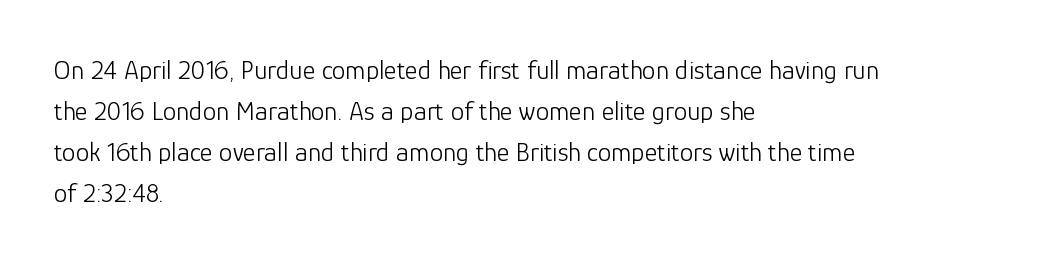
The image shows 27 px text type, upright; set left-aligned, normal line spacing (1.52x), normal letter spacing, not underlined.
